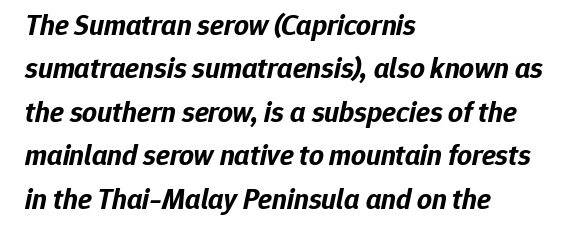
{"italic": "yes", "lean": "right", "slant_degrees": 12, "bold": "yes", "weight": "bold", "width": "normal", "stroke_contrast": "low", "x_height": "medium", "monospaced": "no", "underline": "no", "align": "left", "line_spacing": "normal", "line_spacing_ratio": 1.5, "letter_spacing": "normal", "letter_spacing_em": 0.0, "glyph_px": 29}
